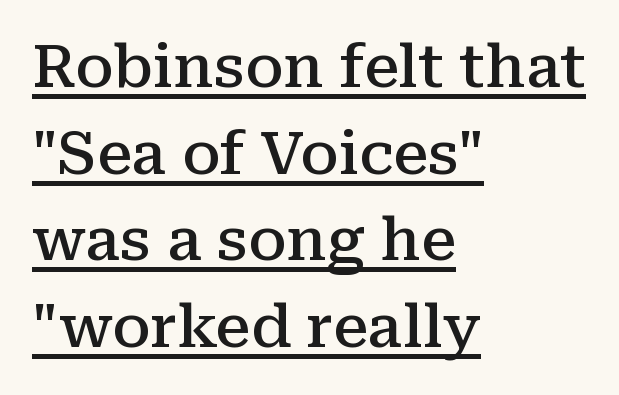
Q: Is the text bold? A: Semi-bold.
Q: Is the text italic (slanted)? A: No, it is upright.
Q: Is the typeface a serif or a sans-serif typeface? A: Serif.
Q: Is the text underlined? A: Yes.
Q: How is the paragraph aligned? A: Left-aligned.
Q: Is the spacing between letters normal or unusually wide? A: Normal.
Q: Is the spacing between lines tight, normal or loose? A: Normal.
Q: Width (condensed, normal, or wide)? A: Normal.
Q: Stroke contrast? A: Medium.
Q: x-height? A: Medium.
Q: Monospaced? A: No.
